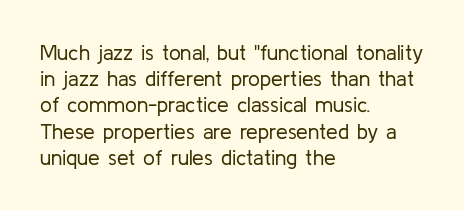
Q: Is the text bold? A: No.
Q: Is the text italic (slanted)? A: No, it is upright.
Q: Is the text underlined? A: No.
Q: How is the paragraph aligned? A: Left-aligned.
Q: Is the spacing between letters normal or unusually wide? A: Normal.
Q: Is the spacing between lines tight, normal or loose? A: Normal.
